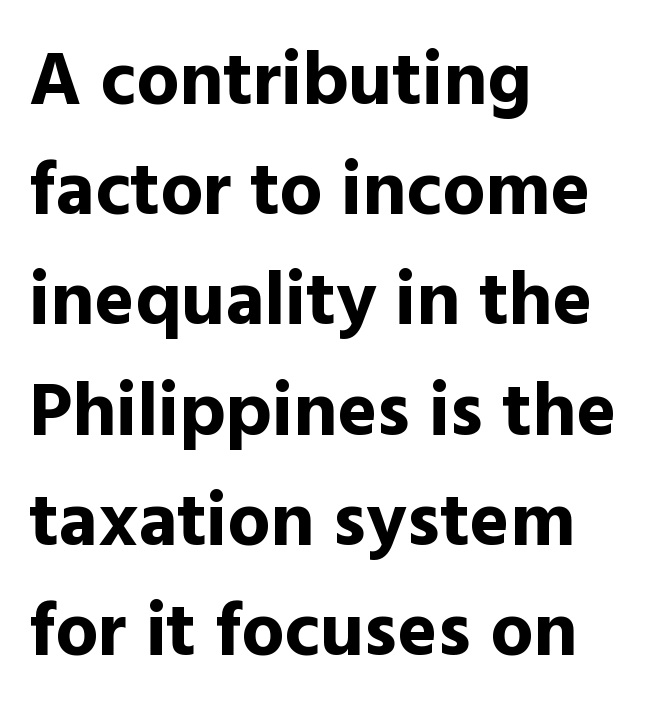
Q: Is the text bold? A: Yes.
Q: Is the text italic (slanted)? A: No, it is upright.
Q: Is the typeface a serif or a sans-serif typeface? A: Sans-serif.
Q: Is the text underlined? A: No.
Q: How is the paragraph aligned? A: Left-aligned.
Q: Is the spacing between letters normal or unusually wide? A: Normal.
Q: Is the spacing between lines tight, normal or loose? A: Normal.
Q: Width (condensed, normal, or wide)? A: Normal.
Q: x-height? A: Medium.
Q: Monospaced? A: No.
